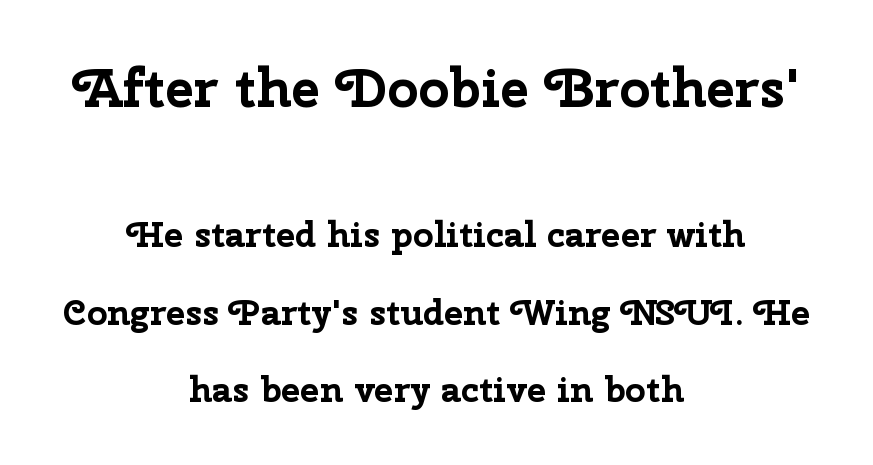
Q: Is the text bold? A: Yes.
Q: Is the text italic (slanted)? A: No, it is upright.
Q: Is the typeface a serif or a sans-serif typeface? A: Sans-serif.
Q: Is the text underlined? A: No.
Q: How is the paragraph aligned? A: Centered.
Q: Is the spacing between letters normal or unusually wide? A: Normal.
Q: Is the spacing between lines tight, normal or loose? A: Loose.
Q: Which block of text is set in a larger size, the first (top) or the second (bottom)? A: The first (top) one.
Q: Width (condensed, normal, or wide)? A: Normal.
Q: Stroke contrast? A: Low.
Q: x-height? A: Medium.
Q: Monospaced? A: No.
